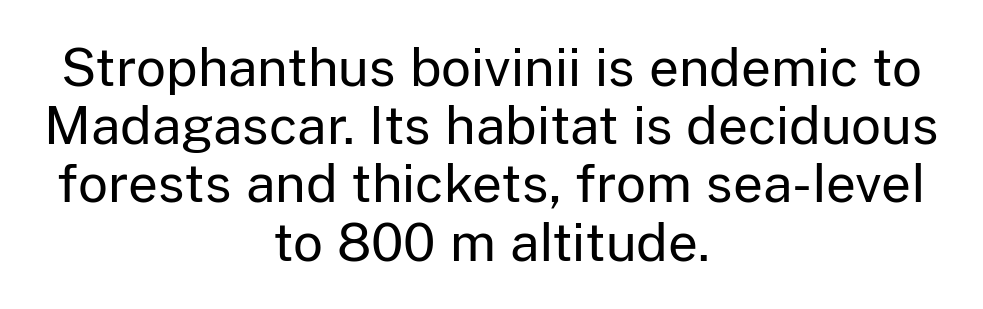
{"serif": "no", "italic": "no", "bold": "no", "weight": "regular", "width": "normal", "stroke_contrast": "low", "x_height": "medium", "monospaced": "no", "underline": "no", "align": "center", "line_spacing": "tight", "line_spacing_ratio": 1.12, "letter_spacing": "normal", "letter_spacing_em": 0.0, "glyph_px": 52}
